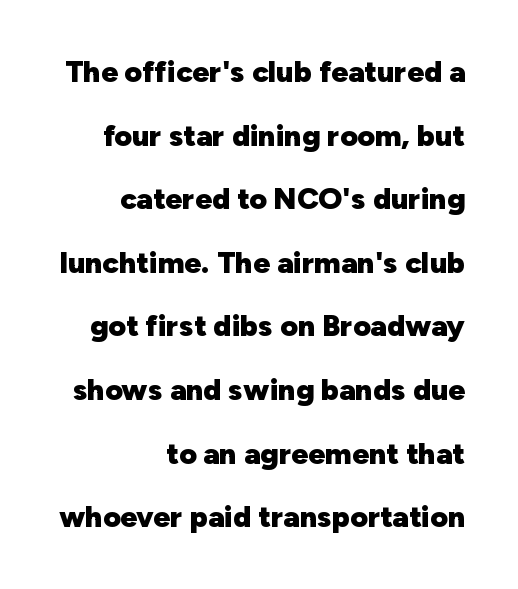
Q: Is the text bold? A: Yes.
Q: Is the text italic (slanted)? A: No, it is upright.
Q: Is the typeface a serif or a sans-serif typeface? A: Sans-serif.
Q: Is the text underlined? A: No.
Q: How is the paragraph aligned? A: Right-aligned.
Q: Is the spacing between letters normal or unusually wide? A: Normal.
Q: Is the spacing between lines tight, normal or loose? A: Loose.
Q: Width (condensed, normal, or wide)? A: Normal.
Q: Stroke contrast? A: Low.
Q: x-height? A: Medium.
Q: Monospaced? A: No.
